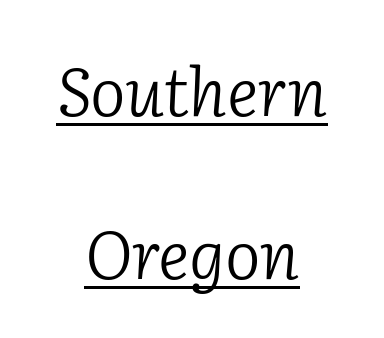
The image shows 67 px light serif type, italic (leaning right); set centered, loose line spacing (2.44x), normal letter spacing, underlined; low stroke contrast and a medium x-height.
